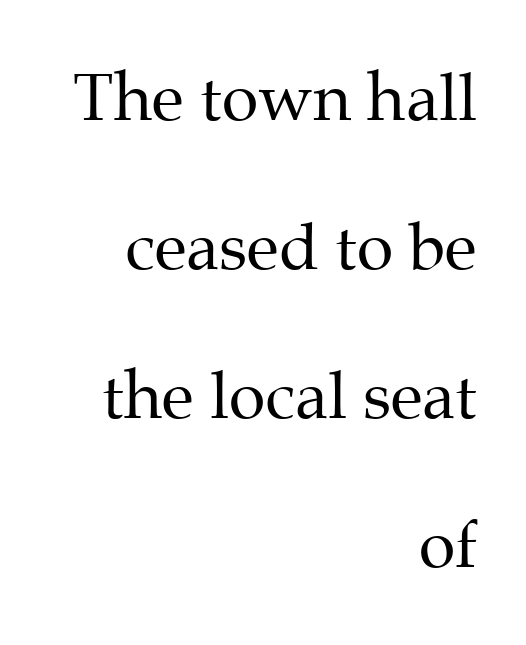
{"serif": "yes", "italic": "no", "bold": "no", "weight": "regular", "width": "normal", "stroke_contrast": "medium", "x_height": "medium", "monospaced": "no", "underline": "no", "align": "right", "line_spacing": "loose", "line_spacing_ratio": 2.26, "letter_spacing": "normal", "letter_spacing_em": 0.0, "glyph_px": 66}
